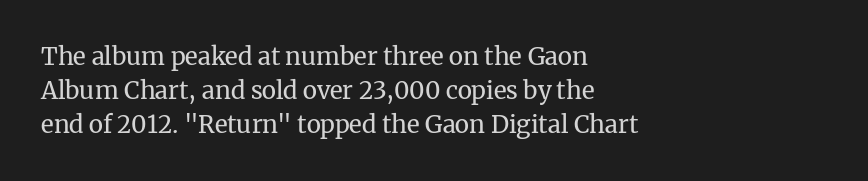
{"italic": "no", "bold": "no", "underline": "no", "align": "left", "line_spacing": "normal", "line_spacing_ratio": 1.41, "letter_spacing": "normal", "letter_spacing_em": 0.0, "glyph_px": 24}
